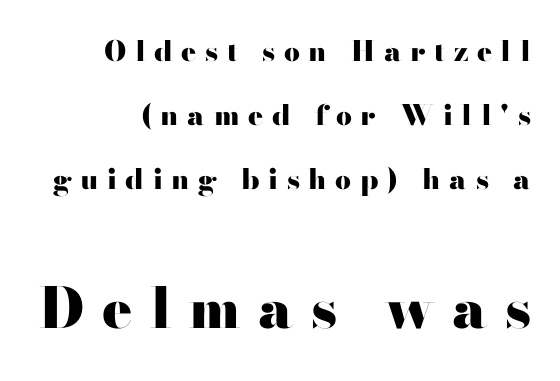
The image shows 56 px heavy, wide sans-serif type, upright; set right-aligned, loose line spacing (2.28x), unusually wide letter spacing (+0.31 em), not underlined; the second (bottom) block is 2.0x larger; high stroke contrast and a small x-height.
